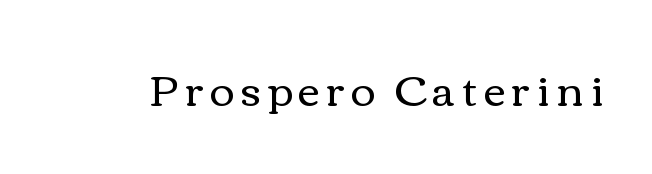
Note the varied advance widths — an 'i' is clearly narrower than an 'm'. The space directly below the letters is spotless. On a weight scale, this lands at 450 or below. Ascenders rise straight up at ninety degrees.
